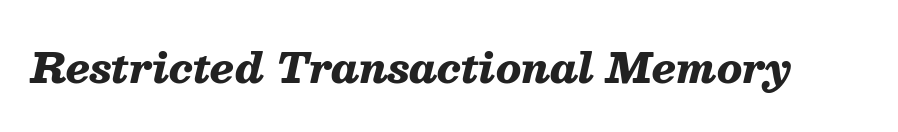
Q: Is the text bold? A: Yes.
Q: Is the text italic (slanted)? A: Yes, it leans right by about 13 degrees.
Q: Is the text underlined? A: No.
Q: Is the spacing between letters normal or unusually wide? A: Normal.
Q: Width (condensed, normal, or wide)? A: Normal.
Q: Stroke contrast? A: Medium.
Q: x-height? A: Medium.
Q: Monospaced? A: No.
